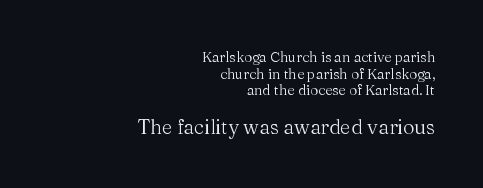
Reading top to bottom, the characters get bigger at the block break. Words appear dense and cohesive because spacing is normal. Short and long lines alike share a common ending point at right. On a weight scale, this lands at 450 or below. Unlike italic type, these characters show no tilt at all. Only glyphs here, with clear space below each row.
